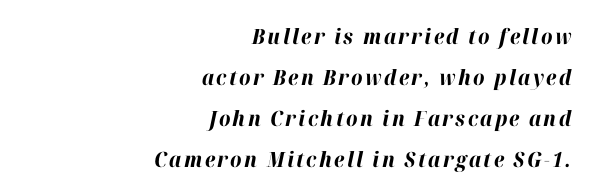
Q: Is the text bold? A: Yes.
Q: Is the text italic (slanted)? A: Yes, it leans right by about 12 degrees.
Q: Is the text underlined? A: No.
Q: How is the paragraph aligned? A: Right-aligned.
Q: Is the spacing between lines tight, normal or loose? A: Loose.
